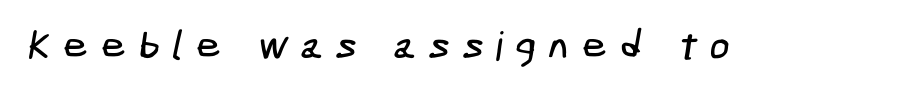
{"serif": "no", "width": "condensed", "stroke_contrast": "low", "x_height": "medium", "underline": "no", "letter_spacing": "wide", "letter_spacing_em": 0.3, "glyph_px": 40}
